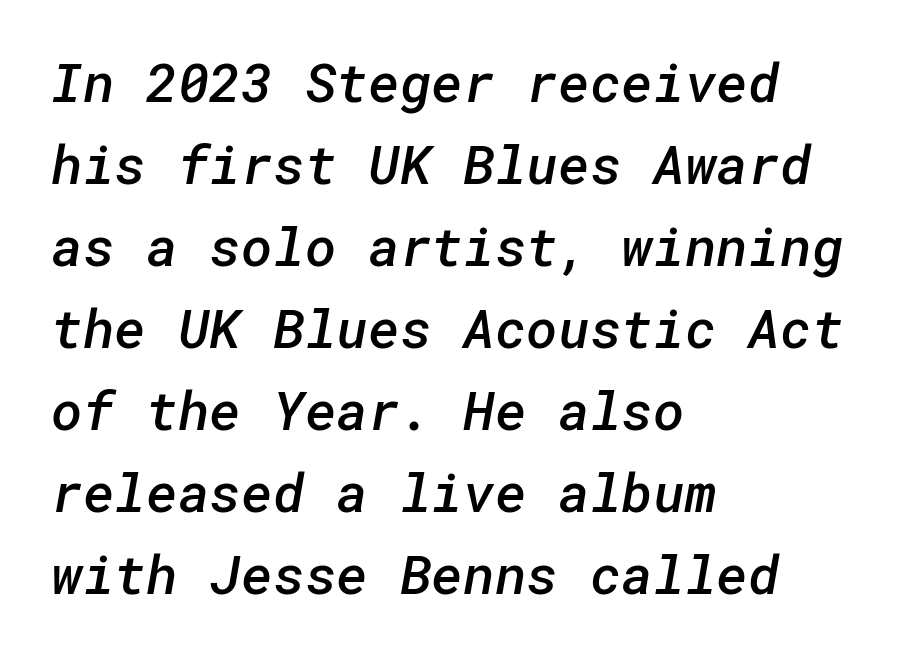
Summary of weight: moderately heavy, a semibold. This block has exactly the height ordinary leading produces. The gaps between neighbouring characters are ordinary and unremarkable. The text block is weighted toward the left margin, trailing off unevenly rightward. A bare baseline throughout the passage. Each letter's strokes conclude bluntly, with no projecting serifs.
